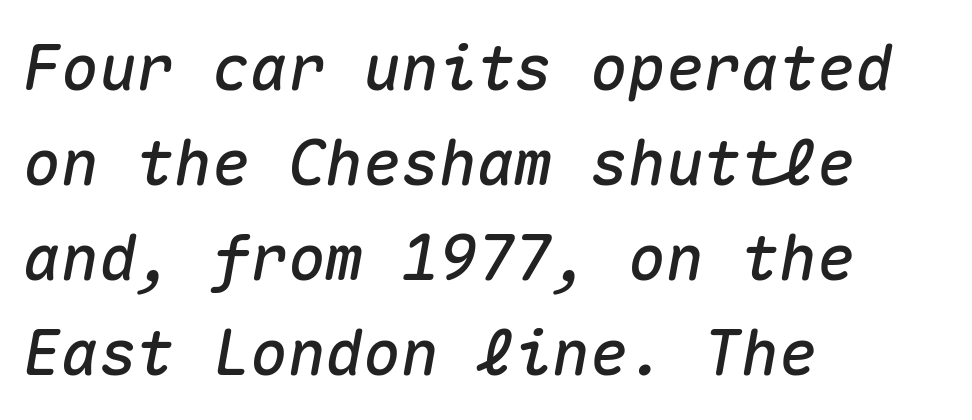
{"italic": "yes", "lean": "right", "slant_degrees": 10, "width": "normal", "stroke_contrast": "medium", "x_height": "medium", "monospaced": "yes", "underline": "no", "align": "left", "line_spacing": "normal", "line_spacing_ratio": 1.51, "letter_spacing": "normal", "letter_spacing_em": 0.0, "glyph_px": 63}
